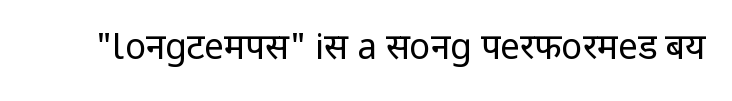
Default kerning and tracking; the words read as compact shapes. The typeface has the unassuming heft of standard copy or less. If you drew a line through each stem, it would be perfectly vertical. The rendering uses natural spacing where letterforms have individual widths.
